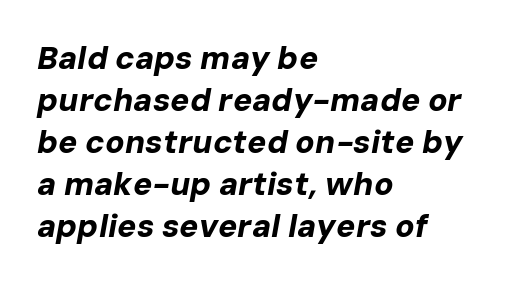
{"italic": "yes", "lean": "right", "slant_degrees": 10, "bold": "yes", "weight": "bold", "width": "normal", "stroke_contrast": "low", "x_height": "medium", "monospaced": "no", "underline": "no", "align": "left", "line_spacing": "normal", "line_spacing_ratio": 1.31, "letter_spacing": "normal", "letter_spacing_em": 0.0, "glyph_px": 32}
